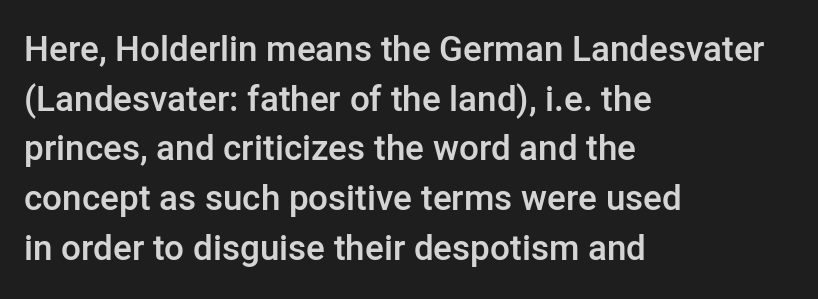
Q: Is the text bold? A: Semi-bold.
Q: Is the text italic (slanted)? A: No, it is upright.
Q: Is the typeface a serif or a sans-serif typeface? A: Sans-serif.
Q: Is the text underlined? A: No.
Q: How is the paragraph aligned? A: Left-aligned.
Q: Is the spacing between letters normal or unusually wide? A: Normal.
Q: Is the spacing between lines tight, normal or loose? A: Normal.
Q: Width (condensed, normal, or wide)? A: Normal.
Q: Stroke contrast? A: Low.
Q: x-height? A: Medium.
Q: Monospaced? A: No.
